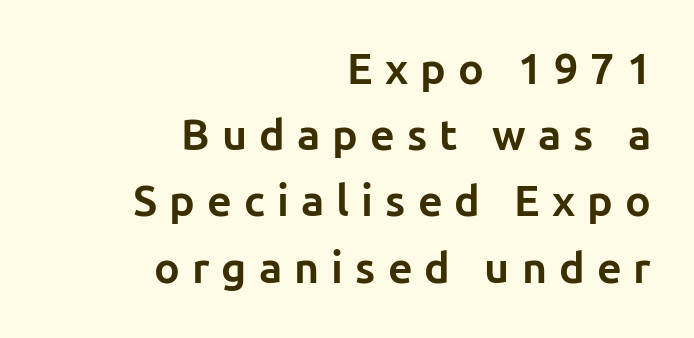
The image shows 43 px bold sans-serif type, upright; set right-aligned, normal line spacing (1.54x), unusually wide letter spacing (+0.28 em), not underlined; low stroke contrast and a medium x-height.
